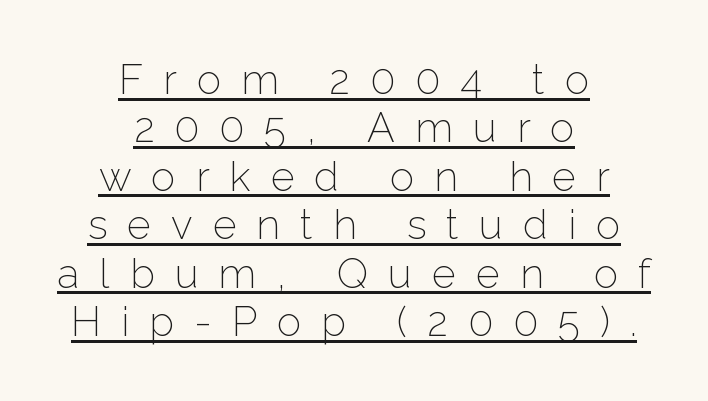
Q: Is the text bold? A: No.
Q: Is the text italic (slanted)? A: No, it is upright.
Q: Is the typeface a serif or a sans-serif typeface? A: Sans-serif.
Q: Is the text underlined? A: Yes.
Q: How is the paragraph aligned? A: Centered.
Q: Is the spacing between letters normal or unusually wide? A: Unusually wide.
Q: Width (condensed, normal, or wide)? A: Normal.
Q: Stroke contrast? A: Low.
Q: x-height? A: Medium.
Q: Monospaced? A: No.
